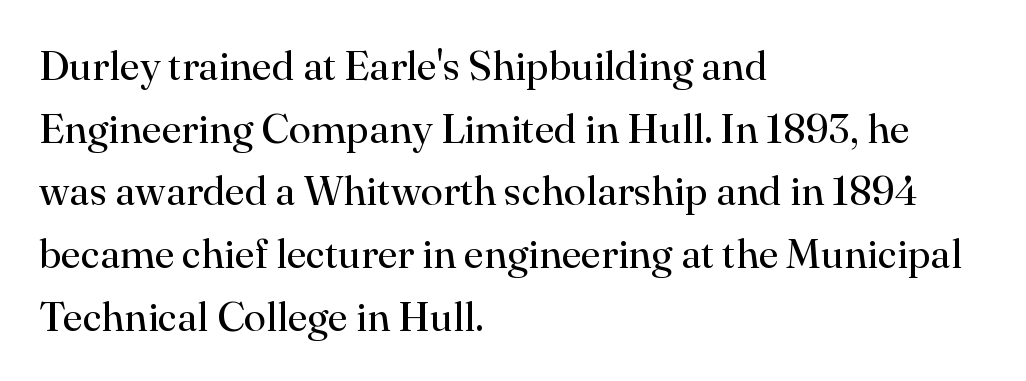
{"serif": "yes", "italic": "no", "bold": "no", "weight": "regular", "width": "normal", "stroke_contrast": "high", "x_height": "small", "monospaced": "no", "underline": "no", "align": "left", "line_spacing": "normal", "line_spacing_ratio": 1.53, "letter_spacing": "normal", "letter_spacing_em": 0.0, "glyph_px": 41}
